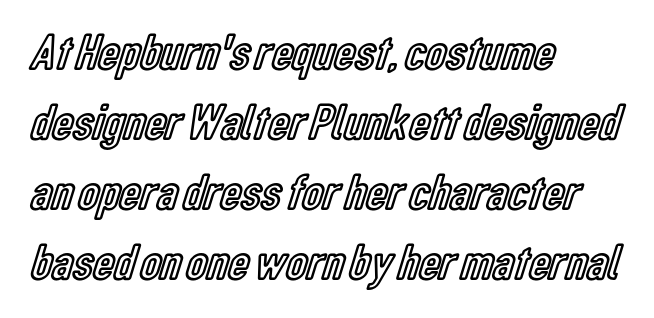
{"width": "condensed", "x_height": "medium", "monospaced": "no", "underline": "no", "align": "left", "line_spacing": "normal", "line_spacing_ratio": 1.37, "letter_spacing": "normal", "letter_spacing_em": 0.0, "glyph_px": 51}
